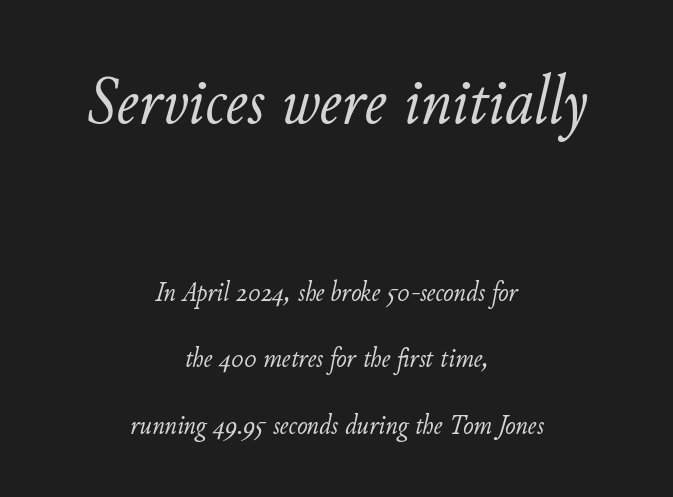
Honestly, there is no underline to notice here at all. The type is set solid horizontally, with unmodified tracking. The letters in the upper block stand taller than those in the block below. Centered paragraph, ragged on both sides. No letter is thick-stroked: the sample isn't bold.
